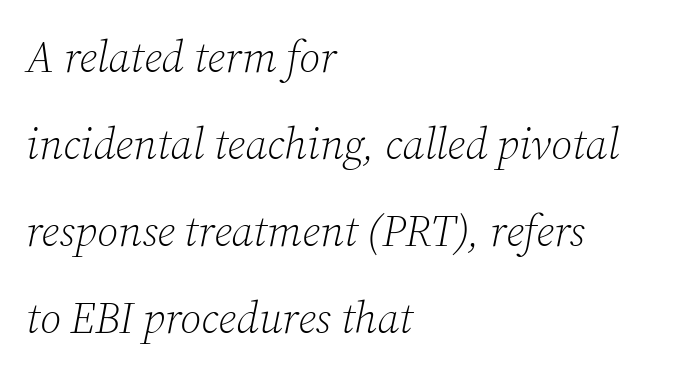
The image shows 44 px light serif type, italic (leaning right); set left-aligned, loose line spacing (1.98x), normal letter spacing, not underlined; low stroke contrast and a medium x-height.
